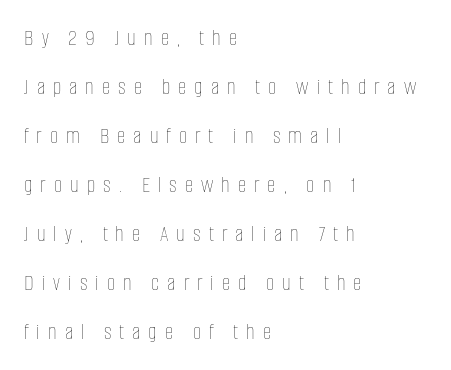
{"italic": "no", "bold": "no", "underline": "no", "align": "left", "line_spacing": "loose", "line_spacing_ratio": 2.13, "letter_spacing": "wide", "letter_spacing_em": 0.35, "glyph_px": 23}
